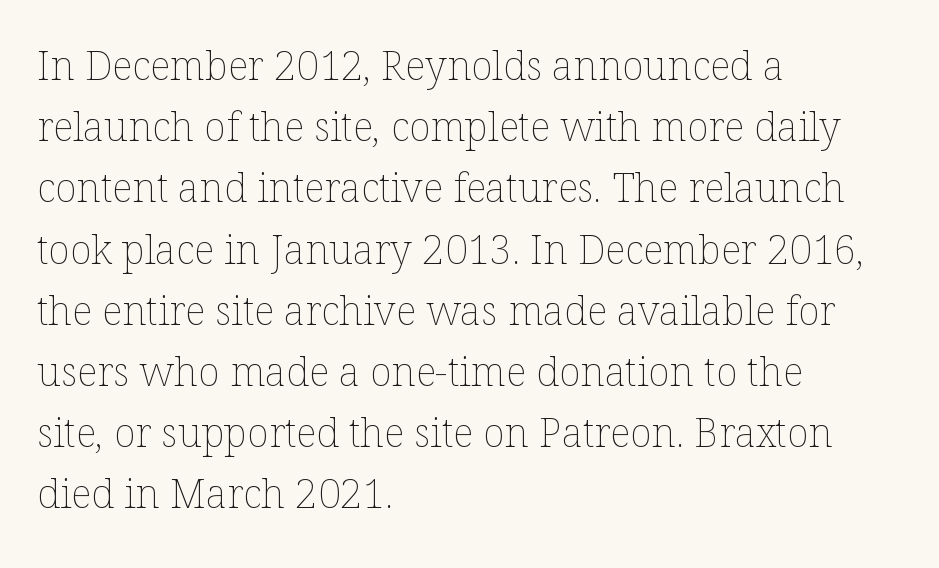
The image shows 40 px thin type, upright; set left-aligned, normal line spacing (1.53x), normal letter spacing, not underlined; low stroke contrast and a medium x-height.
